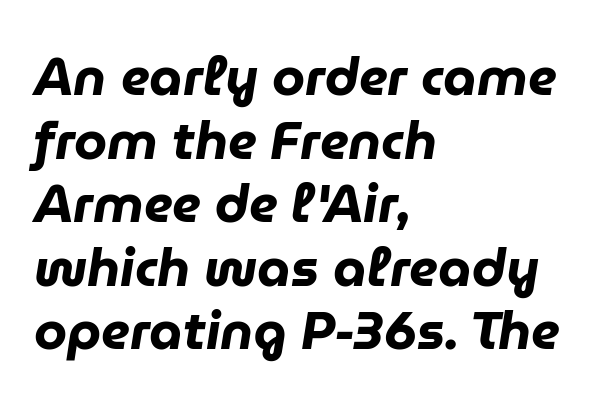
{"italic": "yes", "lean": "right", "slant_degrees": 9, "bold": "yes", "weight": "heavy", "width": "normal", "stroke_contrast": "low", "x_height": "medium", "monospaced": "no", "underline": "no", "align": "left", "line_spacing_ratio": 1.2, "letter_spacing": "normal", "letter_spacing_em": 0.0, "glyph_px": 53}
